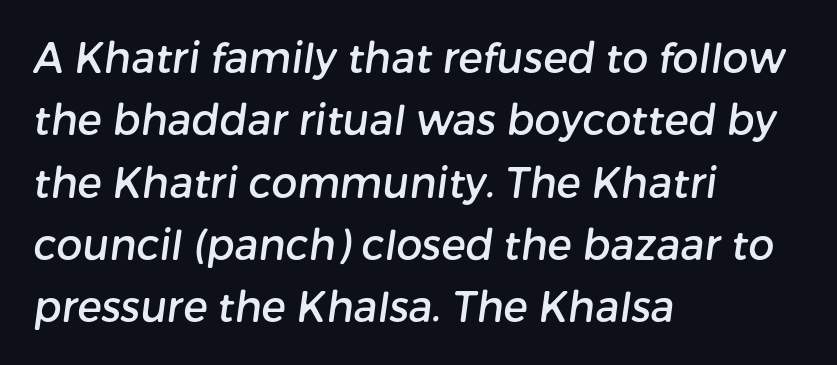
Nope, no serifs anywhere on these letters. Note the varied advance widths — an 'i' is clearly narrower than an 'm'. Type without underlining. Regarding leading, the lines here are spaced in the standard way. Typeset ragged right — the left edge is the straight one. Observe the ordinary spacing: letters are neighbours, not strangers.
